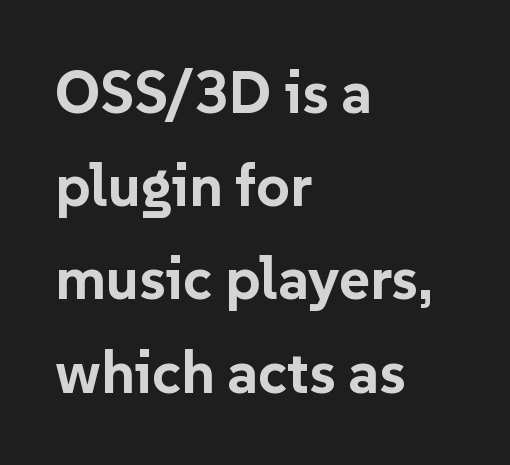
{"serif": "no", "italic": "no", "bold": "yes", "weight": "bold", "width": "normal", "stroke_contrast": "low", "x_height": "medium", "monospaced": "no", "underline": "no", "align": "left", "line_spacing": "normal", "line_spacing_ratio": 1.58, "letter_spacing": "normal", "letter_spacing_em": 0.0, "glyph_px": 59}
